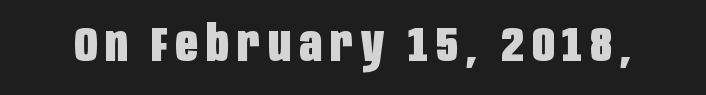
Q: Is the text bold? A: Yes.
Q: Is the text italic (slanted)? A: No, it is upright.
Q: Is the typeface a serif or a sans-serif typeface? A: Sans-serif.
Q: Is the text underlined? A: No.
Q: Width (condensed, normal, or wide)? A: Condensed.
Q: Stroke contrast? A: Low.
Q: x-height? A: Large.
Q: Monospaced? A: No.
